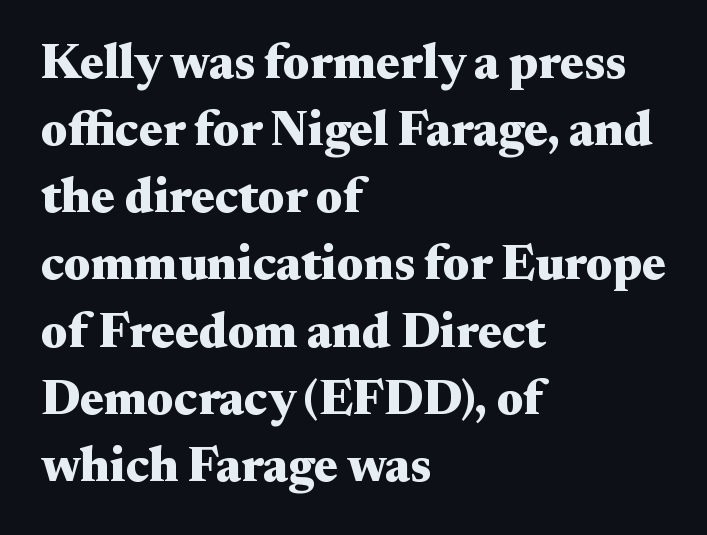
{"serif": "yes", "italic": "no", "bold": "yes", "weight": "heavy", "width": "wide", "stroke_contrast": "medium", "x_height": "small", "monospaced": "no", "underline": "no", "align": "left", "line_spacing": "normal", "line_spacing_ratio": 1.37, "letter_spacing": "normal", "letter_spacing_em": 0.0, "glyph_px": 49}
